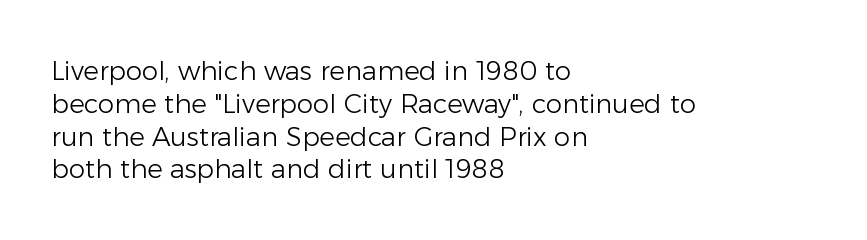
Q: Is the text bold? A: No.
Q: Is the text italic (slanted)? A: No, it is upright.
Q: Is the text underlined? A: No.
Q: How is the paragraph aligned? A: Left-aligned.
Q: Is the spacing between letters normal or unusually wide? A: Normal.
Q: Is the spacing between lines tight, normal or loose? A: Normal.
